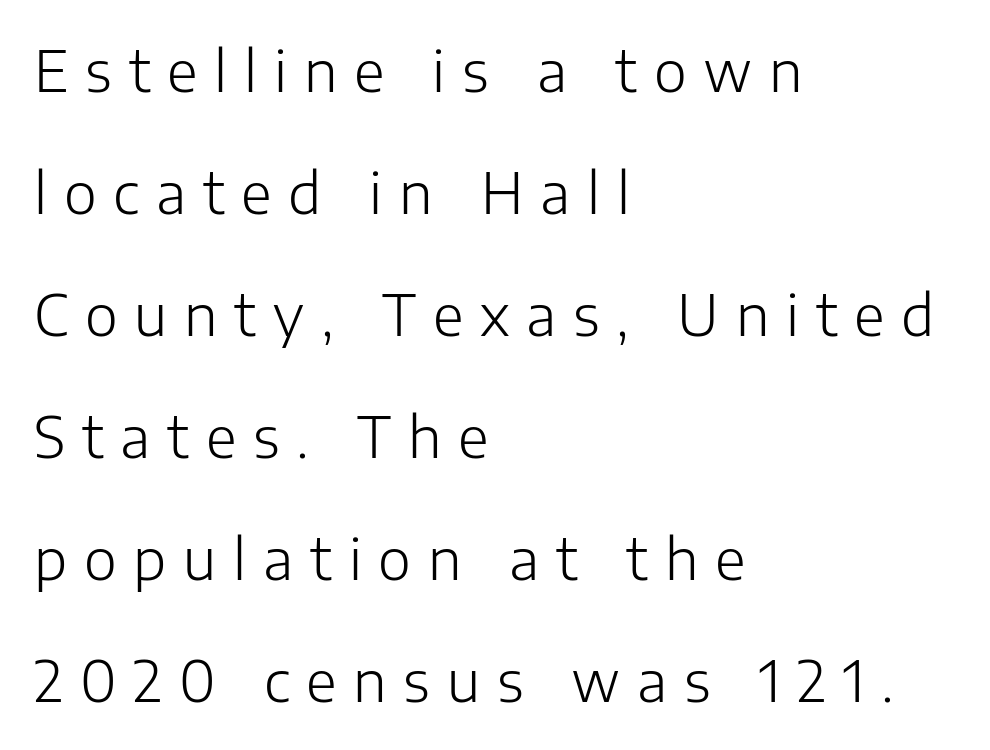
{"serif": "no", "italic": "no", "bold": "no", "weight": "light", "width": "normal", "stroke_contrast": "low", "x_height": "medium", "monospaced": "no", "underline": "no", "align": "left", "line_spacing": "loose", "line_spacing_ratio": 2.18, "letter_spacing": "wide", "letter_spacing_em": 0.3, "glyph_px": 56}
